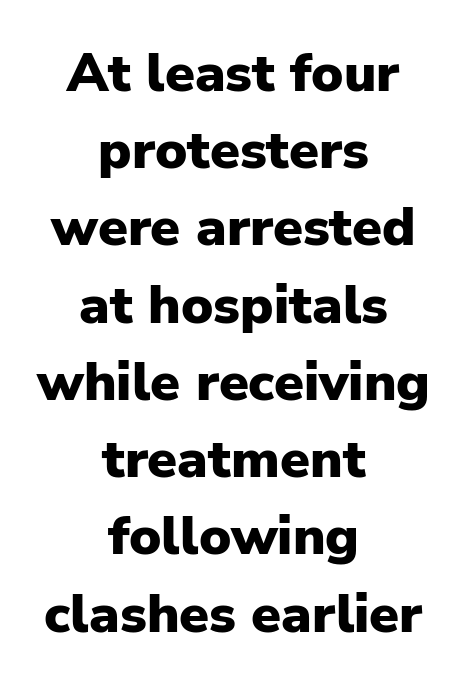
You could not count columns in this text — the font is proportionally spaced. This is heavy type, rendered in bold. These lines sit exactly where default settings would place them. The horizontal fit of the characters is conventional and even. Notice how the passage keeps no hard edge, just a central spine.
